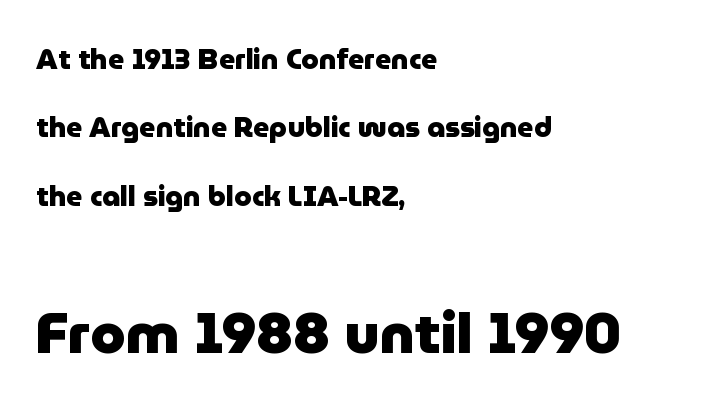
Q: Is the text bold? A: Yes.
Q: Is the text italic (slanted)? A: No, it is upright.
Q: Is the typeface a serif or a sans-serif typeface? A: Sans-serif.
Q: Is the text underlined? A: No.
Q: How is the paragraph aligned? A: Left-aligned.
Q: Is the spacing between letters normal or unusually wide? A: Normal.
Q: Is the spacing between lines tight, normal or loose? A: Loose.
Q: Which block of text is set in a larger size, the first (top) or the second (bottom)? A: The second (bottom) one.
Q: Width (condensed, normal, or wide)? A: Normal.
Q: Stroke contrast? A: Low.
Q: x-height? A: Medium.
Q: Monospaced? A: No.
